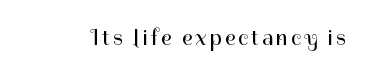
{"italic": "no", "bold": "no", "underline": "no", "glyph_px": 22}
